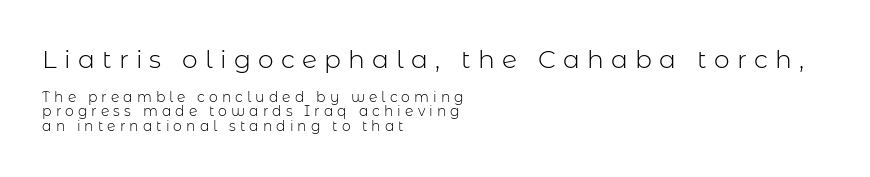
The image shows 25 px text type, upright; set left-aligned, tight line spacing (1.01x), unusually wide letter spacing (+0.29 em), not underlined; the first (top) block is 1.79x larger.
